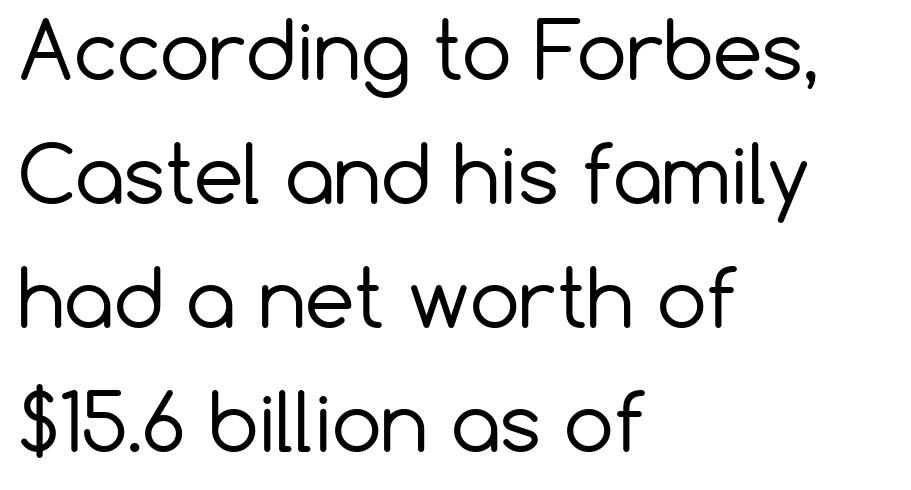
{"serif": "no", "italic": "no", "bold": "no", "weight": "regular", "width": "normal", "stroke_contrast": "low", "x_height": "medium", "monospaced": "no", "underline": "no", "align": "left", "line_spacing": "normal", "line_spacing_ratio": 1.57, "letter_spacing": "normal", "letter_spacing_em": 0.0, "glyph_px": 79}
